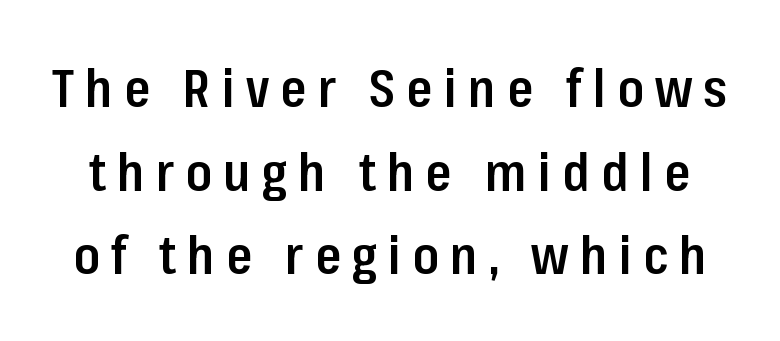
Does the leading feel generous? No, just average. The passage shown has open, widely tracked lettering throughout. Letters rest on an invisible, unmarked baseline. Designer's note — italics off, roman on.
